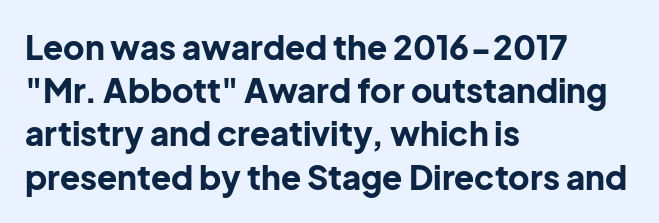
Observe the absence of serifs on each vertical stroke in this sample. Default kerning and tracking; the words read as compact shapes. Each letter keeps its own natural width here, so spacing adapts to shape. Heavy, bold letterforms.
